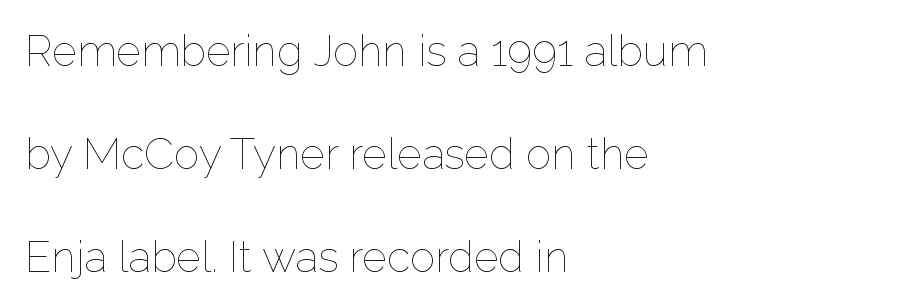
The image shows 43 px thin type, upright; set left-aligned, loose line spacing (2.39x), normal letter spacing, not underlined; low stroke contrast and a medium x-height.
